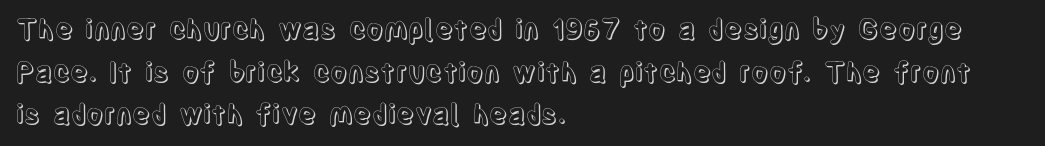
The image shows 27 px text type, upright; set left-aligned, normal line spacing (1.58x), normal letter spacing, not underlined.
